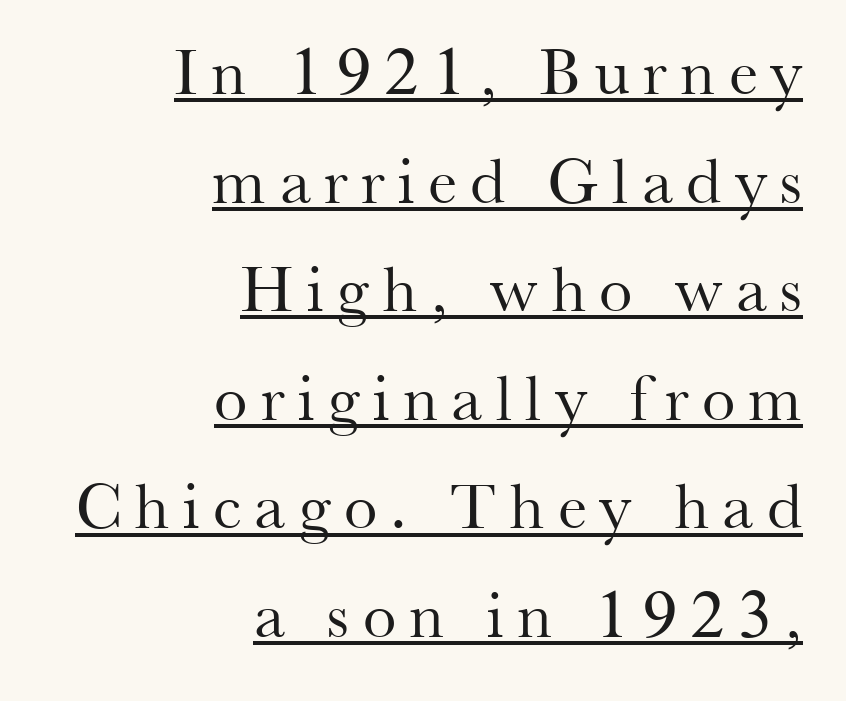
The image shows 67 px regular-weight serif type, upright; set right-aligned, normal line spacing (1.62x), unusually wide letter spacing (+0.2 em), underlined; medium stroke contrast and a small x-height.
